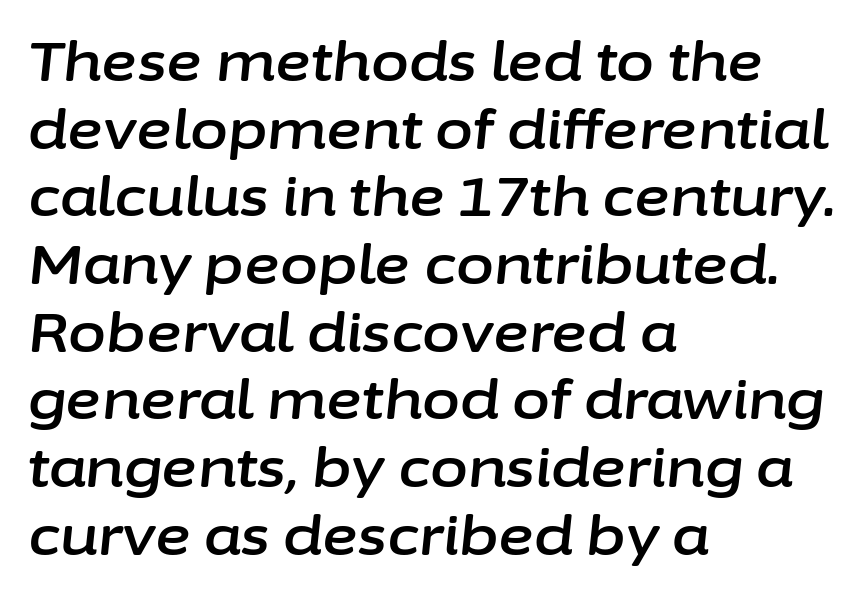
Yep, that's italic — everything's leaning. Note the varied advance widths — an 'i' is clearly narrower than an 'm'. Caption: standard tracking, unaltered. A bare baseline throughout the passage.
